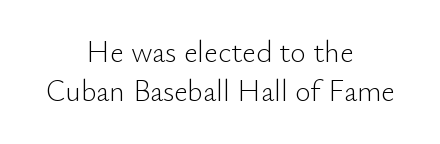
Do the characters align in a grid? No, the font is proportional. Notice how the stems are strictly vertical — no italics here. Serifs: no, the terminals of the letterforms are clean. The weight tops out at a normal text grade.
